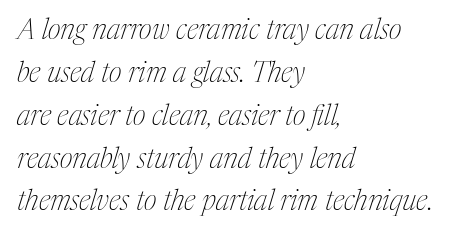
{"serif": "yes", "italic": "yes", "lean": "right", "slant_degrees": 17, "bold": "no", "weight": "thin", "width": "condensed", "stroke_contrast": "medium", "x_height": "medium", "monospaced": "no", "underline": "no", "align": "left", "line_spacing": "normal", "line_spacing_ratio": 1.53, "letter_spacing": "normal", "letter_spacing_em": 0.0, "glyph_px": 28}
